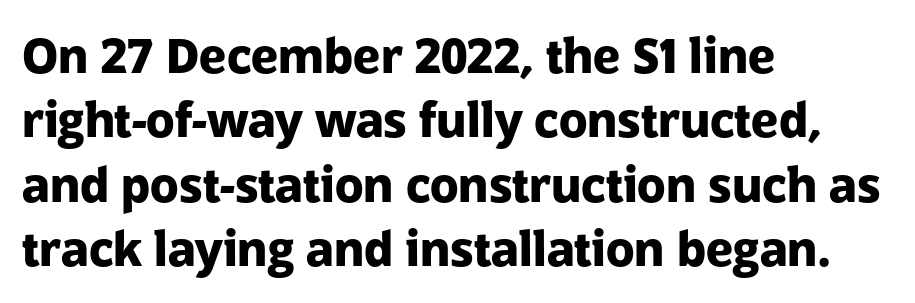
Strokes here are thick enough to call this a true bold. Descenders hang freely into open space. Leading matches the norm, producing a regular column. Style check: upright. Left-aligned paragraph, ragged on the right.
